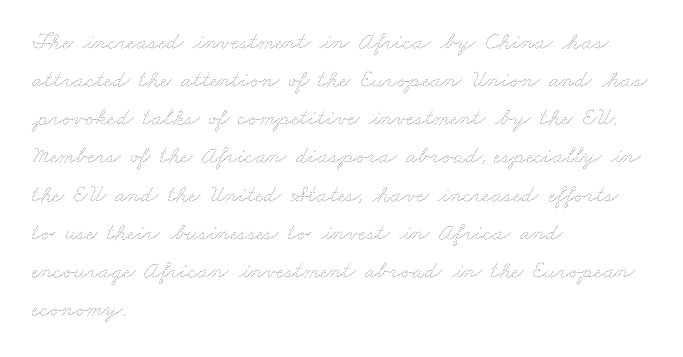
Q: Is the text bold? A: No.
Q: Is the text underlined? A: No.
Q: How is the paragraph aligned? A: Left-aligned.
Q: Is the spacing between letters normal or unusually wide? A: Normal.
Q: Is the spacing between lines tight, normal or loose? A: Normal.
